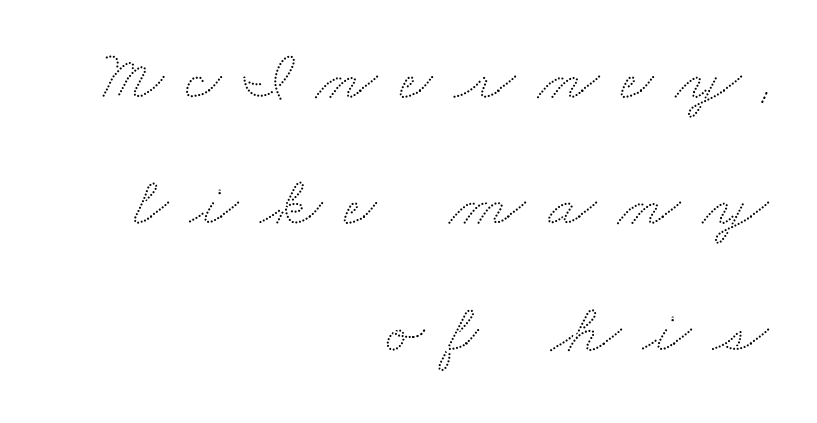
Q: Is the text underlined? A: No.
Q: How is the paragraph aligned? A: Right-aligned.
Q: Is the spacing between letters normal or unusually wide? A: Unusually wide.
Q: Width (condensed, normal, or wide)? A: Wide.
Q: Stroke contrast? A: Low.
Q: x-height? A: Small.
Q: Monospaced? A: No.
